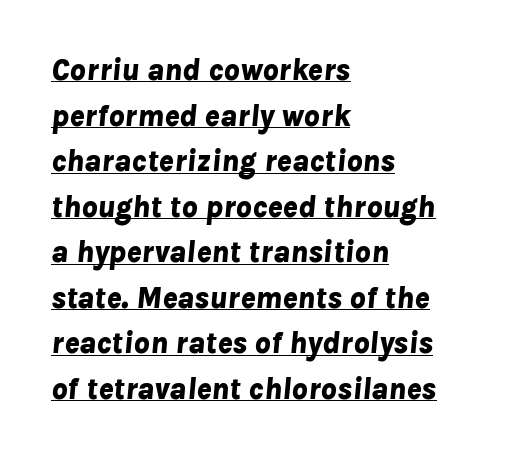
The image shows 31 px bold type, italic (leaning right); set left-aligned, normal line spacing (1.47x), normal letter spacing, underlined; low stroke contrast and a medium x-height.
